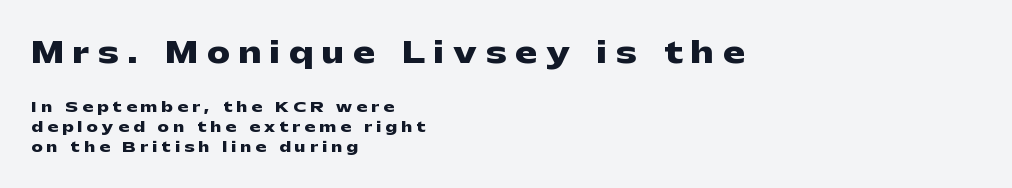
Q: Is the text bold? A: Yes.
Q: Is the text italic (slanted)? A: No, it is upright.
Q: Is the typeface a serif or a sans-serif typeface? A: Sans-serif.
Q: Is the text underlined? A: No.
Q: How is the paragraph aligned? A: Left-aligned.
Q: Is the spacing between letters normal or unusually wide? A: Unusually wide.
Q: Is the spacing between lines tight, normal or loose? A: Normal.
Q: Which block of text is set in a larger size, the first (top) or the second (bottom)? A: The first (top) one.
Q: Width (condensed, normal, or wide)? A: Wide.
Q: Stroke contrast? A: Low.
Q: x-height? A: Medium.
Q: Monospaced? A: No.
